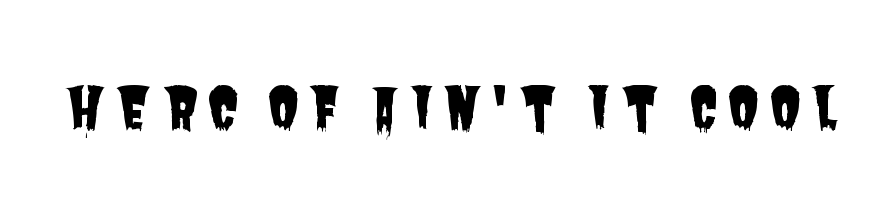
{"serif": "no", "width": "condensed", "stroke_contrast": "low", "x_height": "large", "monospaced": "no", "underline": "no", "glyph_px": 57}
